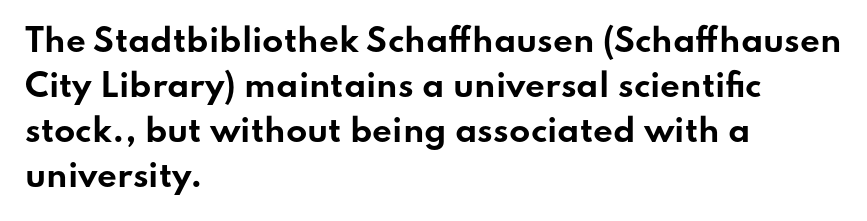
{"serif": "no", "italic": "no", "bold": "yes", "weight": "bold", "width": "wide", "stroke_contrast": "low", "x_height": "small", "monospaced": "no", "underline": "no", "align": "left", "line_spacing": "normal", "line_spacing_ratio": 1.45, "letter_spacing": "normal", "letter_spacing_em": 0.0, "glyph_px": 31}
